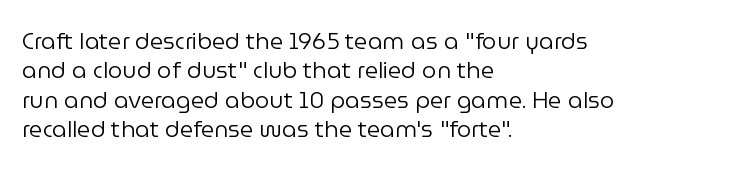
It's the straight-up-and-down kind of type. The face used here is rendered with its standard letterfit. The setting favours the left margin, as ordinary paragraphs usually do. This is not heavy type; no bold has been used. Interline gaps are of average width in this sample.
